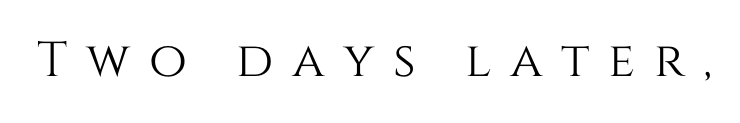
The image shows 49 px text type, upright; set unusually wide letter spacing (+0.38 em), not underlined; medium stroke contrast and a large x-height.
